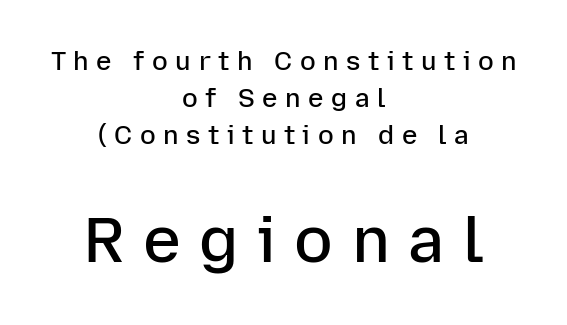
{"serif": "no", "italic": "no", "bold": "semi", "weight": "semibold", "width": "normal", "stroke_contrast": "low", "x_height": "medium", "monospaced": "no", "underline": "no", "align": "center", "line_spacing": "normal", "line_spacing_ratio": 1.42, "letter_spacing": "wide", "letter_spacing_em": 0.29, "larger_block": "second", "size_ratio": 2.46, "glyph_px": 64}
